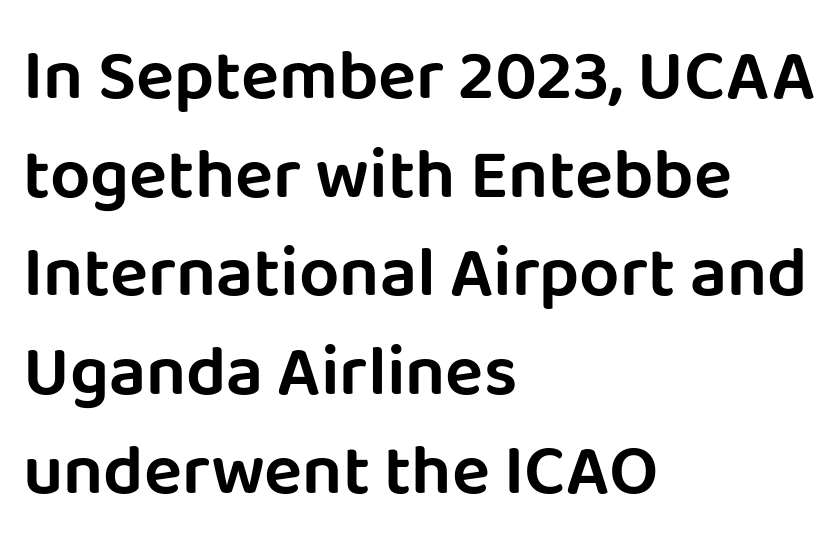
Is this a fixed-width face? No — the glyphs have proportional, varying widths. The rows are spaced the way most documents space them. Here the glyphs are tracked normally, forming tight word shapes. Each letter's strokes conclude bluntly, with no projecting serifs. The paragraph has a hard left edge and a soft right edge.
